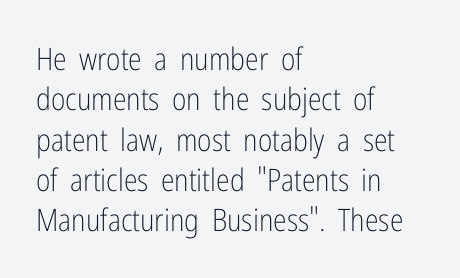
The image shows 31 px light, condensed sans-serif type, upright; set left-aligned, normal line spacing (1.3x), normal letter spacing, not underlined; low stroke contrast and a medium x-height.
